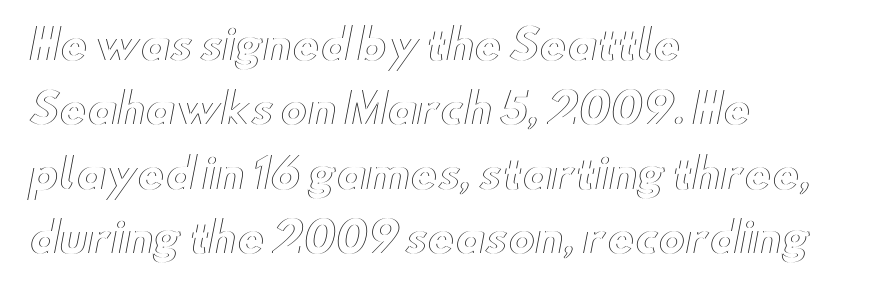
Q: Is the text italic (slanted)? A: Yes.
Q: Is the text underlined? A: No.
Q: How is the paragraph aligned? A: Left-aligned.
Q: Is the spacing between letters normal or unusually wide? A: Normal.
Q: Is the spacing between lines tight, normal or loose? A: Normal.
Q: Width (condensed, normal, or wide)? A: Wide.
Q: x-height? A: Small.
Q: Monospaced? A: No.
